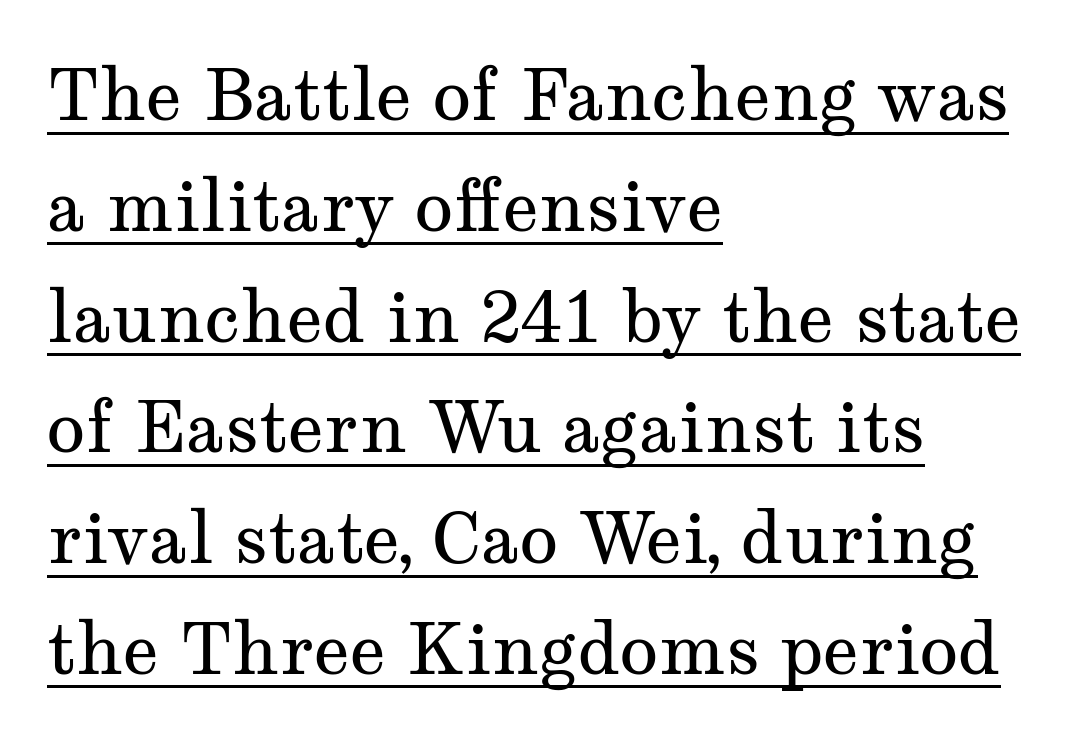
The image shows 71 px regular-weight, wide serif type, upright; set left-aligned, normal line spacing (1.56x), normal letter spacing, underlined; medium stroke contrast and a medium x-height.
